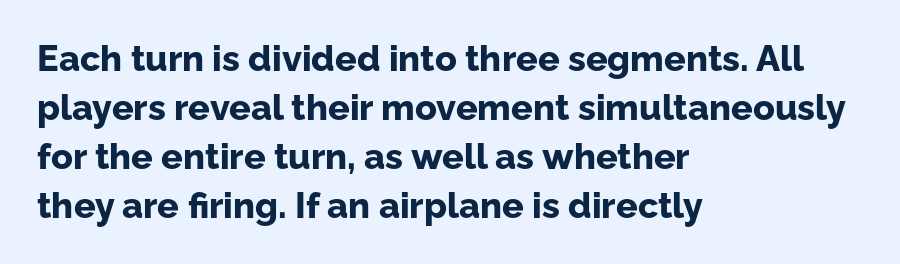
Students, this is bold: see how much ink each stroke carries. Spacing verdict: proportional, widths tailored to each character. I'd call this a sans setting — the letters go barefoot. Horizontal bands of white between lines are of average thickness.
